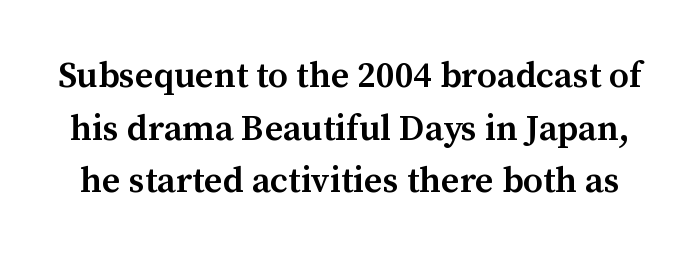
The image shows 36 px semibold serif type, upright; set normal line spacing (1.46x), normal letter spacing, not underlined; medium stroke contrast and a medium x-height.
